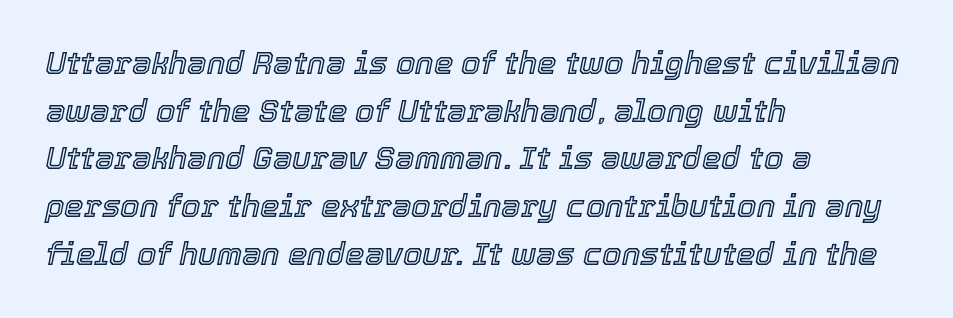
Q: Is the text italic (slanted)? A: Yes, it leans right by about 12 degrees.
Q: Is the text underlined? A: No.
Q: How is the paragraph aligned? A: Left-aligned.
Q: Is the spacing between letters normal or unusually wide? A: Normal.
Q: Is the spacing between lines tight, normal or loose? A: Normal.
Q: Width (condensed, normal, or wide)? A: Normal.
Q: x-height? A: Medium.
Q: Monospaced? A: No.
